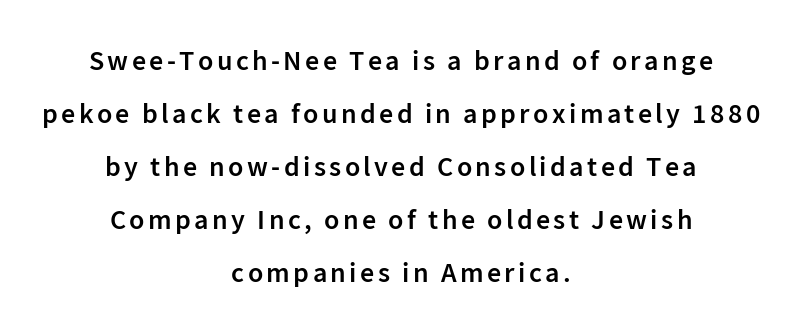
Q: Is the text bold? A: Semi-bold.
Q: Is the text italic (slanted)? A: No, it is upright.
Q: Is the typeface a serif or a sans-serif typeface? A: Sans-serif.
Q: Is the text underlined? A: No.
Q: How is the paragraph aligned? A: Centered.
Q: Width (condensed, normal, or wide)? A: Normal.
Q: Stroke contrast? A: Low.
Q: x-height? A: Medium.
Q: Monospaced? A: No.
